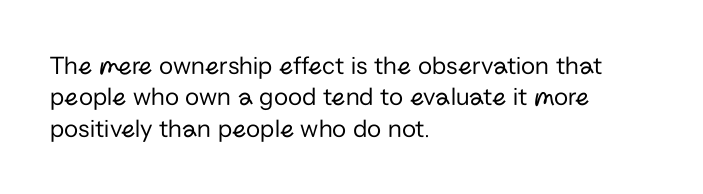
{"italic": "no", "bold": "no", "underline": "no", "align": "left", "line_spacing_ratio": 1.21, "letter_spacing": "normal", "letter_spacing_em": 0.0, "glyph_px": 26}
